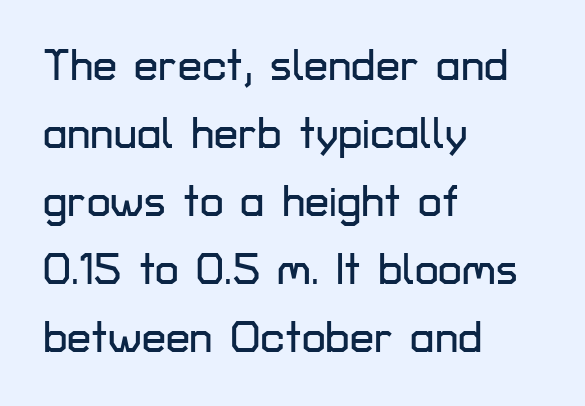
{"serif": "no", "italic": "no", "width": "normal", "stroke_contrast": "low", "x_height": "medium", "monospaced": "no", "underline": "no", "align": "left", "line_spacing": "normal", "line_spacing_ratio": 1.58, "letter_spacing": "normal", "letter_spacing_em": 0.0, "glyph_px": 43}
